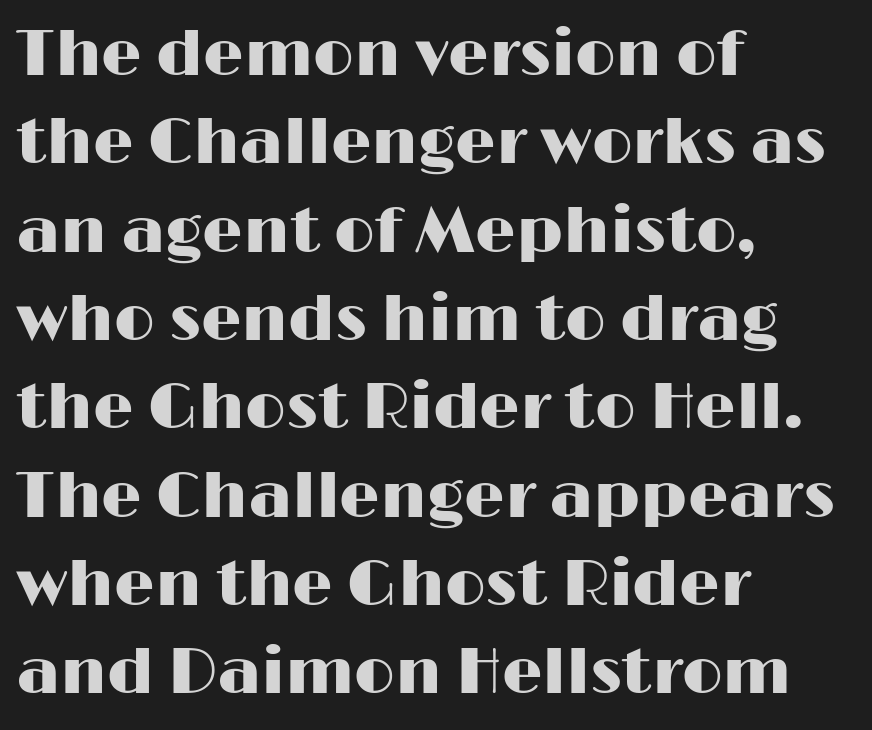
Honestly, the row spacing looks completely unremarkable. The letters advance in unequal steps, a hallmark of proportional type. This sample uses plain, unmodified letter spacing. Font category for this specimen: sans-serif. Caption: multi-line text, flush left, ragged right. The words here are not underlined.
